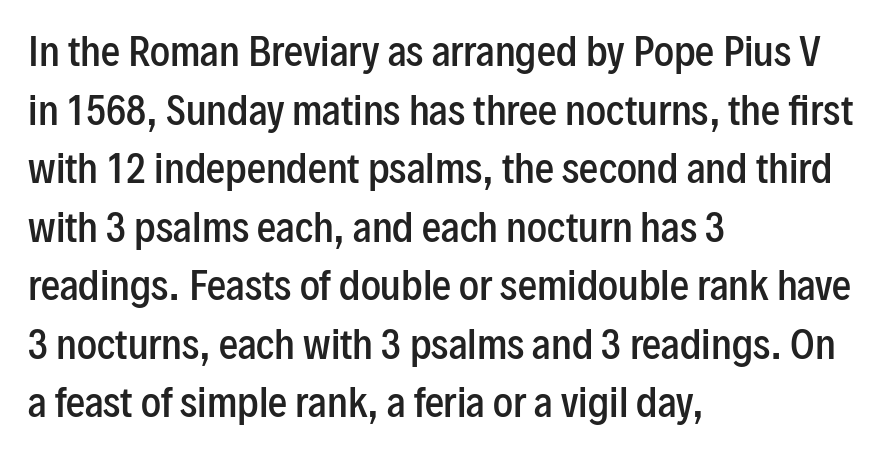
Every character sits straight up, as roman type does. All the whitespace from short lines collects on the right. The face used here is proportionally spaced, like ordinary book or web type. The words here are not underlined.
